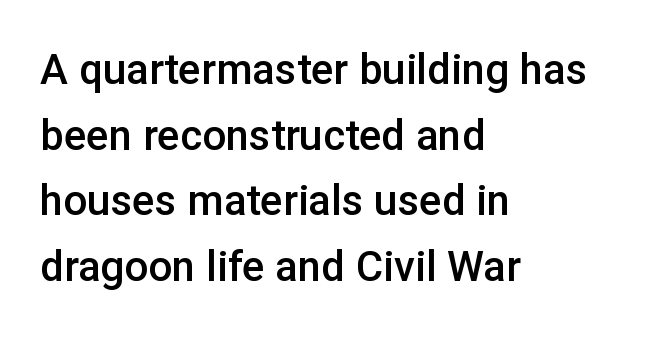
Is there any slant? The stems are plumb. The foot of each line stays bare and open. The passage is arranged the way most books set body copy — flush left. Grotesque or geometric, the face here clearly has no serifs. The letters advance in unequal steps, a hallmark of proportional type. Students, this is semibold: more ink than regular, less than bold.
